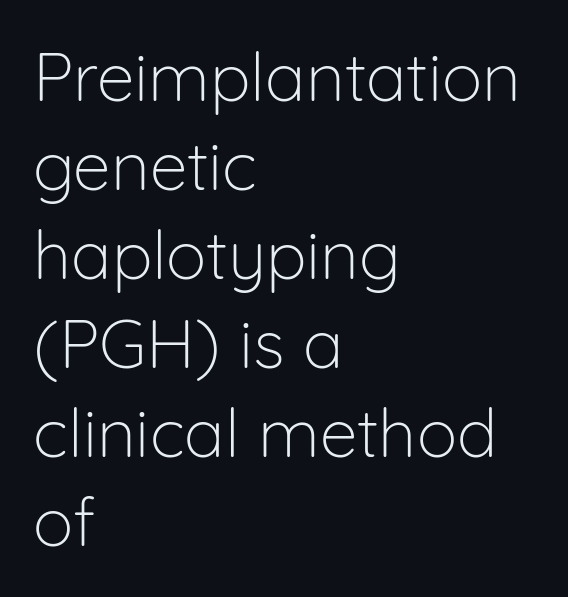
The image shows 68 px light sans-serif type, upright; set left-aligned, normal line spacing (1.31x), normal letter spacing, not underlined; low stroke contrast and a medium x-height.
